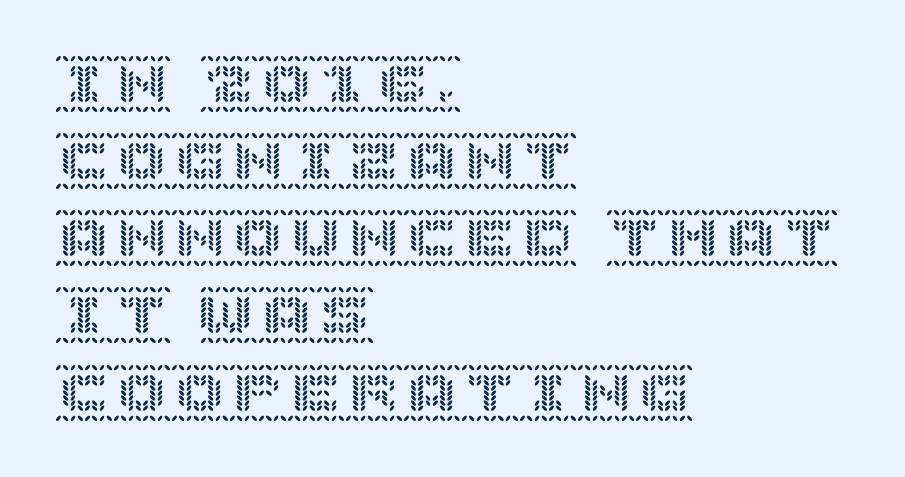
Q: Is the text italic (slanted)? A: No, it is upright.
Q: Is the text underlined? A: No.
Q: How is the paragraph aligned? A: Left-aligned.
Q: Is the spacing between letters normal or unusually wide? A: Normal.
Q: Is the spacing between lines tight, normal or loose? A: Normal.
Q: Width (condensed, normal, or wide)? A: Normal.
Q: x-height? A: Large.
